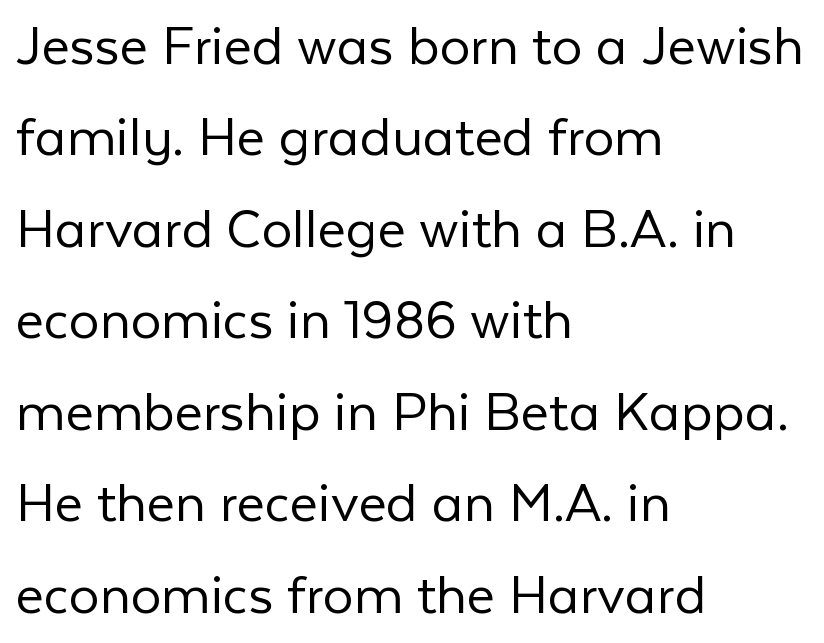
These lines sit exactly where default settings would place them. Notice how the passage keeps a crisp vertical edge on the left only. Does the lettering tilt? It doesn't — this is upright. This sample uses a sans-serif face.
